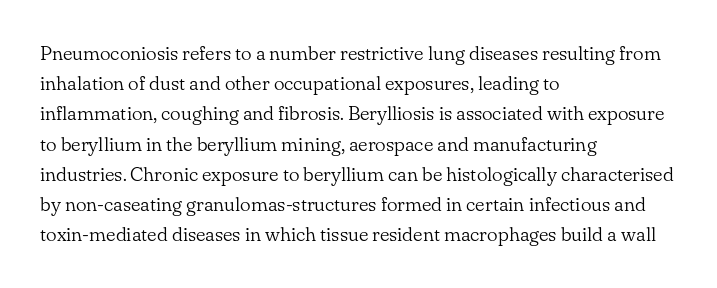
What stands out about the letter spacing? Nothing — it is the standard amount. The axis of the letterforms is exactly vertical. Check the space under the baseline: it is left empty. Evenly set lines give the paragraph a standard silhouette.
